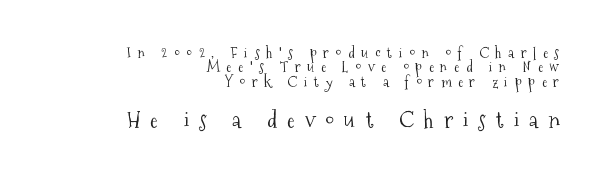
Q: Is the text bold? A: No.
Q: Is the text italic (slanted)? A: No, it is upright.
Q: Is the text underlined? A: No.
Q: How is the paragraph aligned? A: Right-aligned.
Q: Is the spacing between letters normal or unusually wide? A: Unusually wide.
Q: Is the spacing between lines tight, normal or loose? A: Tight.
Q: Which block of text is set in a larger size, the first (top) or the second (bottom)? A: The second (bottom) one.
